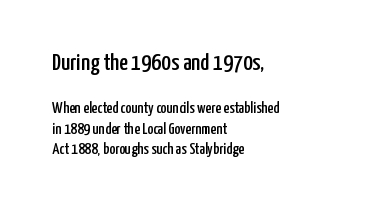
{"italic": "no", "underline": "no", "align": "left", "line_spacing": "normal", "line_spacing_ratio": 1.26, "letter_spacing": "normal", "letter_spacing_em": 0.0, "larger_block": "first", "size_ratio": 1.5, "glyph_px": 24}
